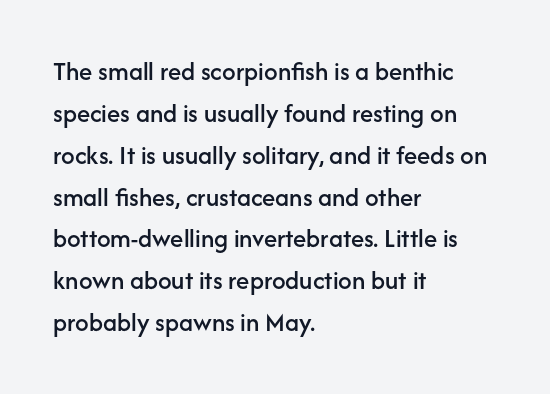
The image shows 27 px text type, upright; set left-aligned, normal line spacing (1.55x), normal letter spacing, not underlined.
